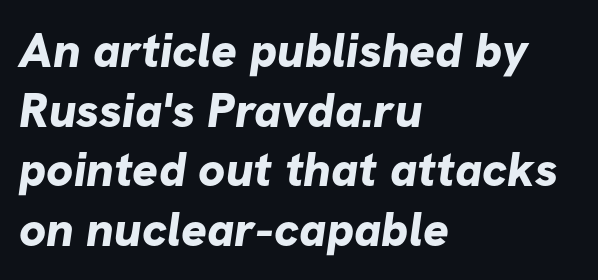
The image shows 48 px bold sans-serif type; set left-aligned, line spacing 1.24x, normal letter spacing, not underlined; low stroke contrast and a medium x-height.
